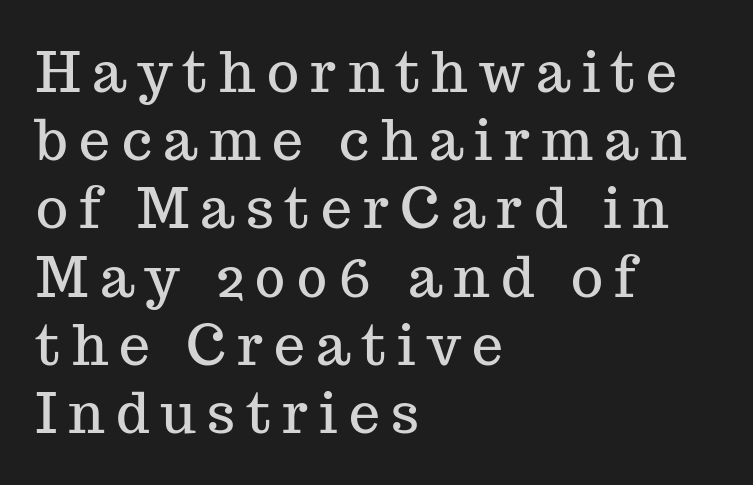
The image shows 55 px serif type, upright; set left-aligned, line spacing 1.24x, unusually wide letter spacing (+0.21 em), not underlined; medium stroke contrast and a medium x-height.
